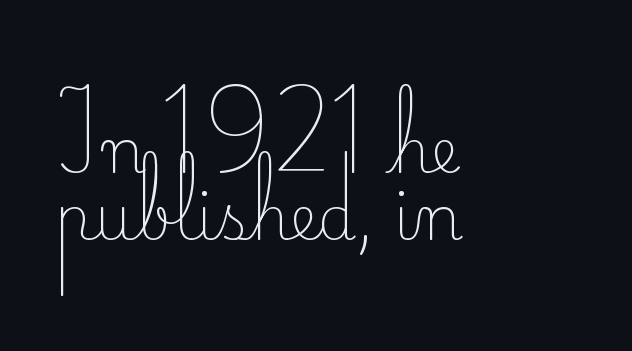
{"serif": "yes", "italic": "no", "bold": "no", "weight": "light", "width": "normal", "stroke_contrast": "low", "x_height": "small", "monospaced": "no", "underline": "no", "align": "left", "line_spacing": "tight", "line_spacing_ratio": 1.1, "letter_spacing": "normal", "letter_spacing_em": 0.0, "glyph_px": 61}
